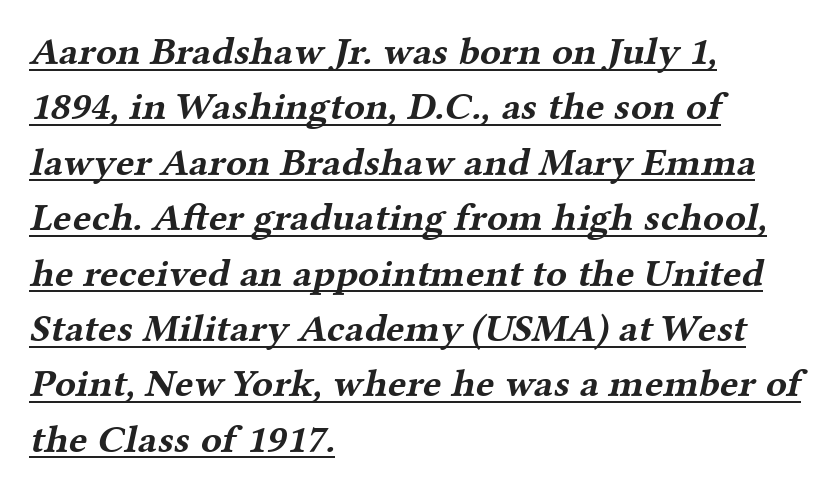
The image shows 39 px bold, wide serif type; set left-aligned, normal line spacing (1.42x), normal letter spacing, underlined; medium stroke contrast and a medium x-height.
